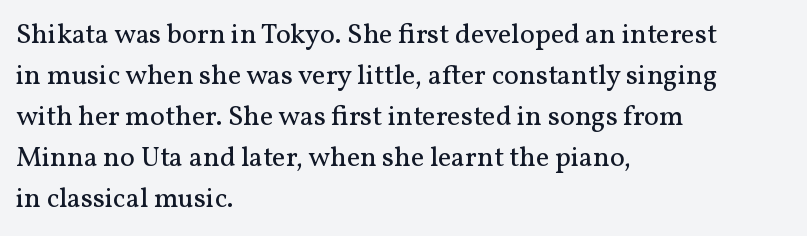
{"serif": "yes", "italic": "no", "bold": "no", "weight": "regular", "width": "normal", "stroke_contrast": "medium", "x_height": "medium", "monospaced": "no", "underline": "no", "align": "left", "line_spacing": "normal", "line_spacing_ratio": 1.46, "letter_spacing": "normal", "letter_spacing_em": 0.0, "glyph_px": 28}
